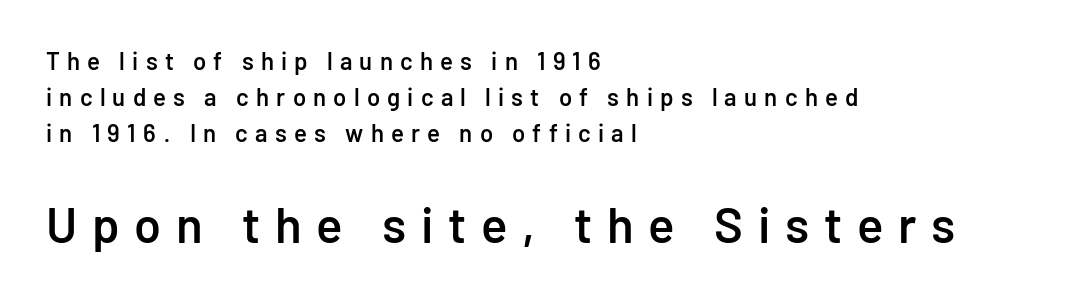
Q: Is the text bold? A: Semi-bold.
Q: Is the text italic (slanted)? A: No, it is upright.
Q: Is the typeface a serif or a sans-serif typeface? A: Sans-serif.
Q: Is the text underlined? A: No.
Q: How is the paragraph aligned? A: Left-aligned.
Q: Is the spacing between letters normal or unusually wide? A: Unusually wide.
Q: Is the spacing between lines tight, normal or loose? A: Normal.
Q: Which block of text is set in a larger size, the first (top) or the second (bottom)? A: The second (bottom) one.
Q: Width (condensed, normal, or wide)? A: Normal.
Q: Stroke contrast? A: Low.
Q: x-height? A: Medium.
Q: Monospaced? A: No.
